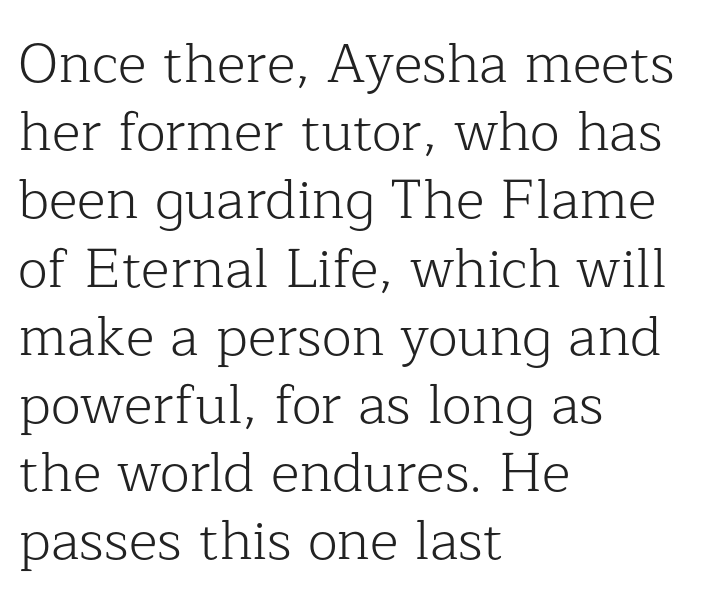
Q: Is the text bold? A: No.
Q: Is the text italic (slanted)? A: No, it is upright.
Q: Is the typeface a serif or a sans-serif typeface? A: Serif.
Q: Is the text underlined? A: No.
Q: How is the paragraph aligned? A: Left-aligned.
Q: Is the spacing between letters normal or unusually wide? A: Normal.
Q: Width (condensed, normal, or wide)? A: Normal.
Q: Stroke contrast? A: Low.
Q: x-height? A: Medium.
Q: Monospaced? A: No.
